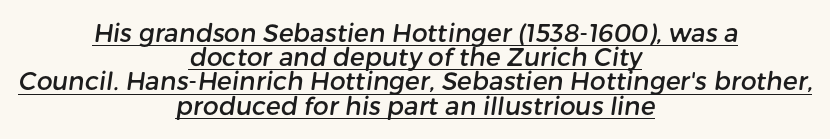
Q: Is the text underlined? A: Yes.
Q: How is the paragraph aligned? A: Centered.
Q: Is the spacing between letters normal or unusually wide? A: Normal.
Q: Is the spacing between lines tight, normal or loose? A: Tight.
